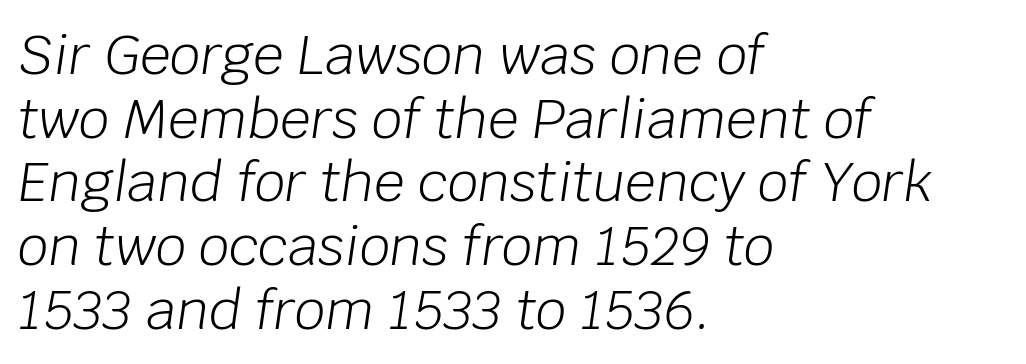
{"italic": "yes", "lean": "right", "slant_degrees": 8, "bold": "no", "weight": "light", "width": "normal", "stroke_contrast": "low", "x_height": "large", "monospaced": "no", "underline": "no", "align": "left", "line_spacing_ratio": 1.18, "letter_spacing": "normal", "letter_spacing_em": 0.0, "glyph_px": 54}
